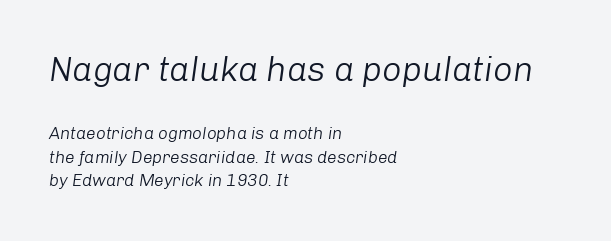
Looks like regular typesetting: each glyph gets only the width it needs. Caption: multi-line text, flush left, ragged right. Regular leading. The face used here is rendered with its standard letterfit.
